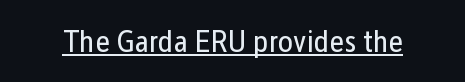
The image shows 32 px regular-weight, condensed sans-serif type, upright; set normal letter spacing, underlined; low stroke contrast and a medium x-height.
